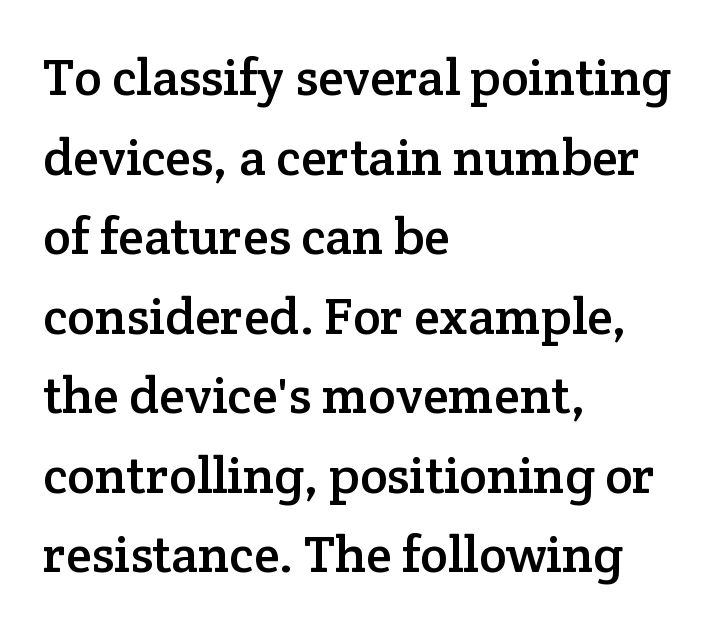
The image shows 52 px serif type, upright; set left-aligned, normal line spacing (1.53x), normal letter spacing, not underlined; low stroke contrast and a medium x-height.
